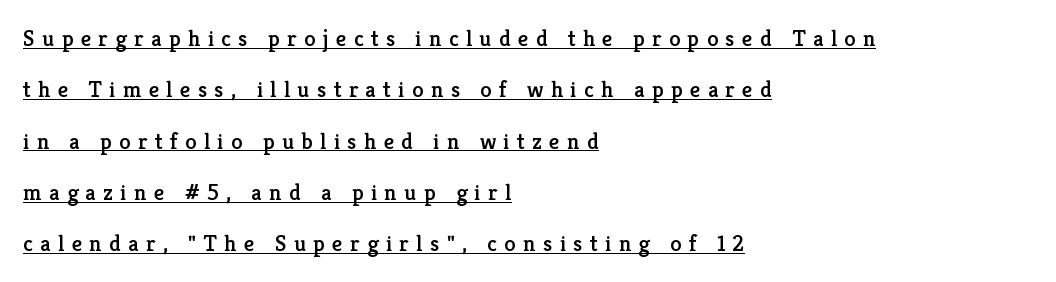
Q: Is the text italic (slanted)? A: No, it is upright.
Q: Is the text underlined? A: Yes.
Q: How is the paragraph aligned? A: Left-aligned.
Q: Is the spacing between letters normal or unusually wide? A: Unusually wide.
Q: Is the spacing between lines tight, normal or loose? A: Loose.
